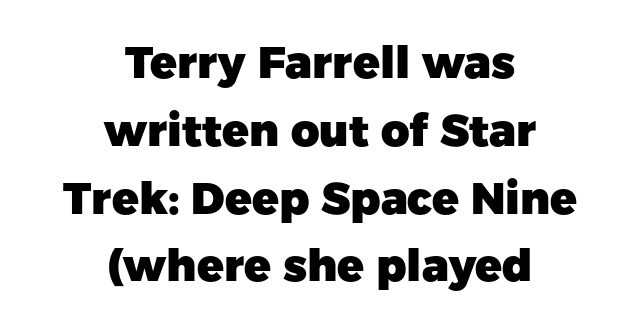
Q: Is the text bold? A: Yes.
Q: Is the text italic (slanted)? A: No, it is upright.
Q: Is the typeface a serif or a sans-serif typeface? A: Sans-serif.
Q: Is the text underlined? A: No.
Q: How is the paragraph aligned? A: Centered.
Q: Is the spacing between letters normal or unusually wide? A: Normal.
Q: Is the spacing between lines tight, normal or loose? A: Normal.
Q: Width (condensed, normal, or wide)? A: Normal.
Q: Stroke contrast? A: Low.
Q: x-height? A: Medium.
Q: Monospaced? A: No.
